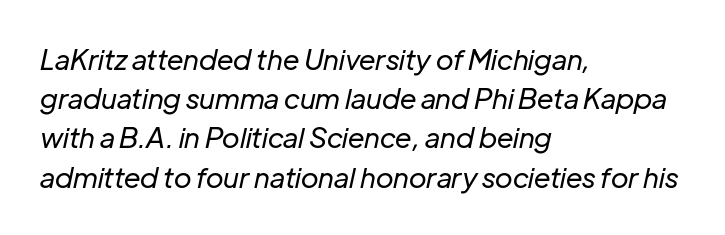
{"italic": "yes", "lean": "right", "slant_degrees": 12, "bold": "no", "weight": "regular", "width": "normal", "stroke_contrast": "low", "x_height": "medium", "monospaced": "no", "underline": "no", "align": "left", "line_spacing": "normal", "line_spacing_ratio": 1.4, "letter_spacing": "normal", "letter_spacing_em": 0.0, "glyph_px": 28}
